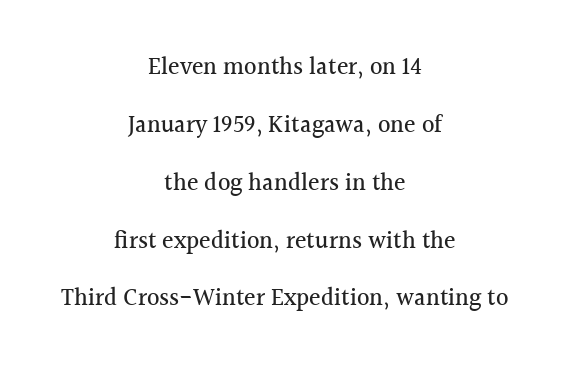
{"italic": "no", "underline": "no", "align": "center", "line_spacing": "loose", "line_spacing_ratio": 2.41, "letter_spacing": "normal", "letter_spacing_em": 0.0, "glyph_px": 24}
